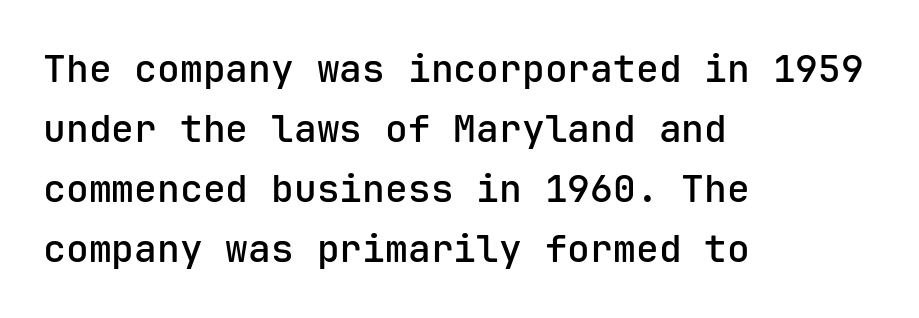
{"serif": "no", "italic": "no", "bold": "semi", "weight": "semibold", "width": "normal", "stroke_contrast": "low", "x_height": "medium", "monospaced": "yes", "underline": "no", "align": "left", "line_spacing": "normal", "line_spacing_ratio": 1.58, "letter_spacing": "normal", "letter_spacing_em": 0.0, "glyph_px": 38}
